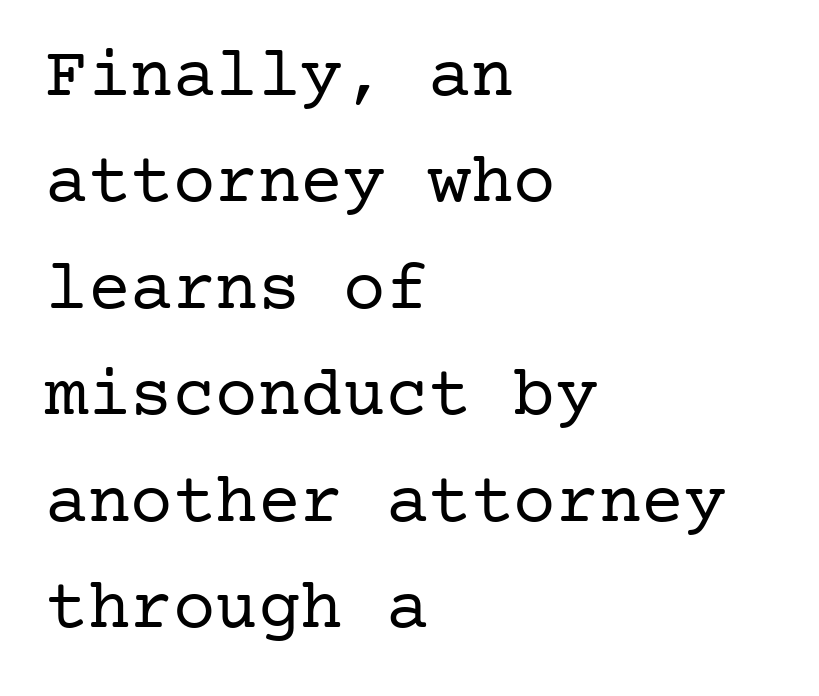
{"serif": "yes", "italic": "no", "bold": "no", "weight": "regular", "width": "normal", "stroke_contrast": "low", "x_height": "medium", "underline": "no", "align": "left", "line_spacing": "normal", "line_spacing_ratio": 1.5, "letter_spacing": "normal", "letter_spacing_em": 0.0, "glyph_px": 71}
